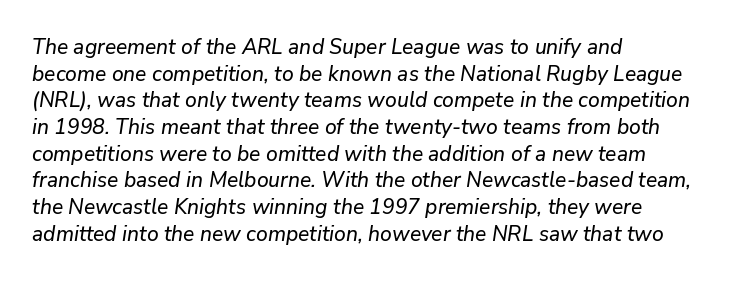
The image shows 21 px text type, italic (leaning right); set left-aligned, normal line spacing (1.27x), normal letter spacing, not underlined.
